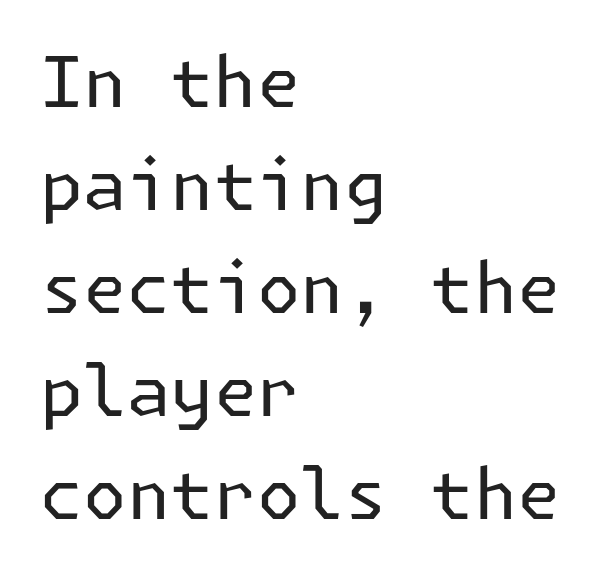
{"serif": "no", "italic": "no", "bold": "no", "weight": "regular", "width": "normal", "stroke_contrast": "low", "x_height": "medium", "underline": "no", "align": "left", "line_spacing": "normal", "line_spacing_ratio": 1.47, "letter_spacing": "normal", "letter_spacing_em": 0.0, "glyph_px": 70}
